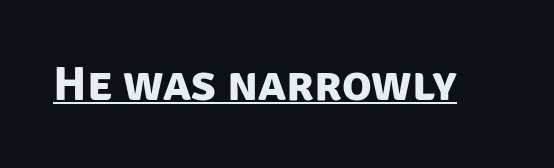
{"serif": "no", "bold": "yes", "weight": "bold", "width": "normal", "stroke_contrast": "low", "x_height": "large", "monospaced": "no", "underline": "yes", "letter_spacing": "normal", "letter_spacing_em": 0.0, "glyph_px": 49}
